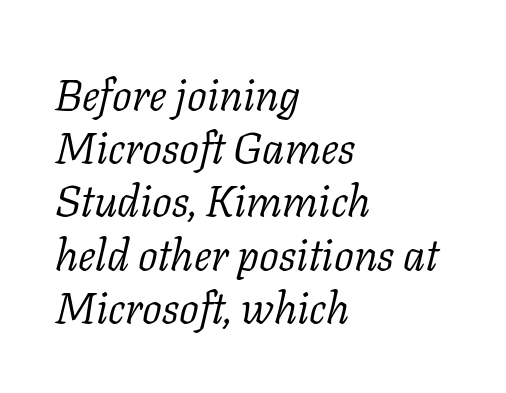
Q: Is the text bold? A: No.
Q: Is the text italic (slanted)? A: Yes, it leans right by about 11 degrees.
Q: Is the typeface a serif or a sans-serif typeface? A: Serif.
Q: Is the text underlined? A: No.
Q: How is the paragraph aligned? A: Left-aligned.
Q: Is the spacing between letters normal or unusually wide? A: Normal.
Q: Width (condensed, normal, or wide)? A: Normal.
Q: Stroke contrast? A: Low.
Q: x-height? A: Medium.
Q: Monospaced? A: No.
